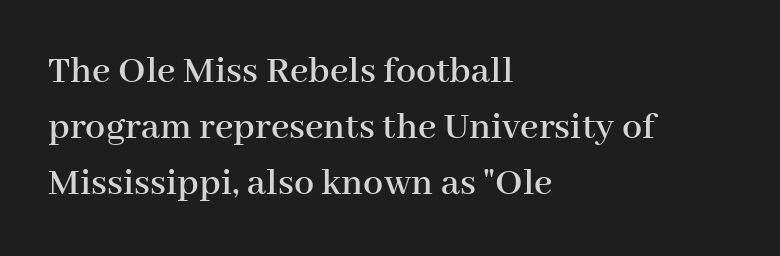
{"serif": "yes", "italic": "no", "width": "normal", "stroke_contrast": "high", "x_height": "medium", "monospaced": "no", "underline": "no", "align": "left", "line_spacing": "normal", "line_spacing_ratio": 1.4, "letter_spacing": "normal", "letter_spacing_em": 0.0, "glyph_px": 40}
